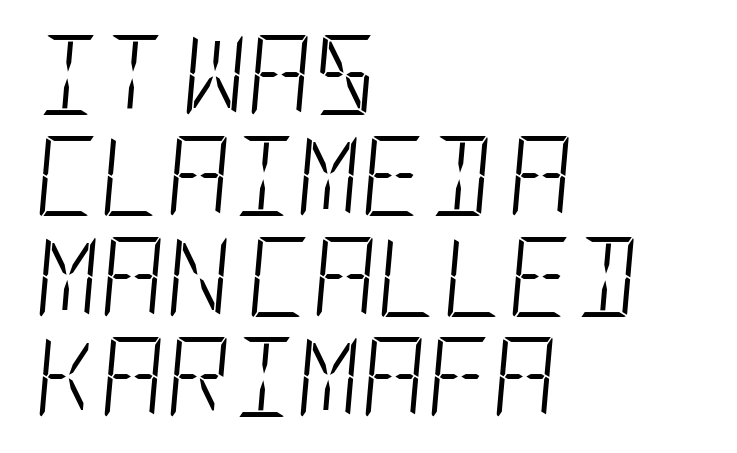
{"italic": "yes", "lean": "right", "slant_degrees": 5, "bold": "no", "weight": "light", "width": "condensed", "stroke_contrast": "low", "x_height": "large", "underline": "no", "align": "left", "line_spacing": "normal", "line_spacing_ratio": 1.26, "letter_spacing": "normal", "letter_spacing_em": 0.0, "glyph_px": 80}
